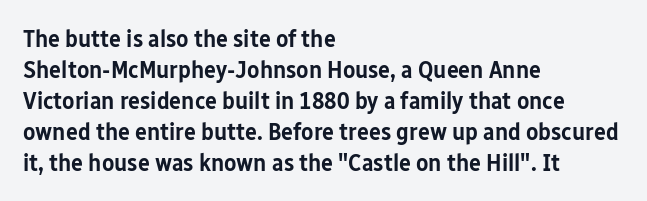
Q: Is the text bold? A: Semi-bold.
Q: Is the text italic (slanted)? A: No, it is upright.
Q: Is the text underlined? A: No.
Q: How is the paragraph aligned? A: Left-aligned.
Q: Is the spacing between letters normal or unusually wide? A: Normal.
